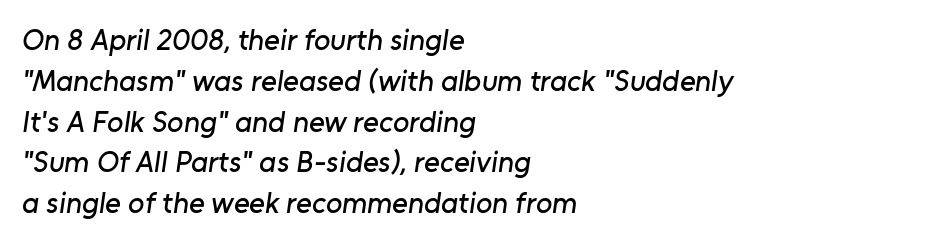
The passage shown has conventional tracking throughout. Bare-footed words on every line. Horizontally, the lines are justified to the leading edge only. Leading matches the norm, producing a regular column. The rendering uses natural spacing where letterforms have individual widths. The face used here is a sans, in the tradition of grotesques and geometrics.
